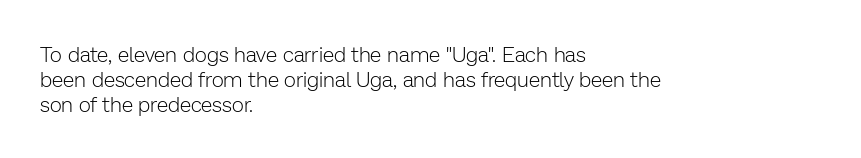
Q: Is the text bold? A: No.
Q: Is the text italic (slanted)? A: No, it is upright.
Q: Is the text underlined? A: No.
Q: How is the paragraph aligned? A: Left-aligned.
Q: Is the spacing between letters normal or unusually wide? A: Normal.
